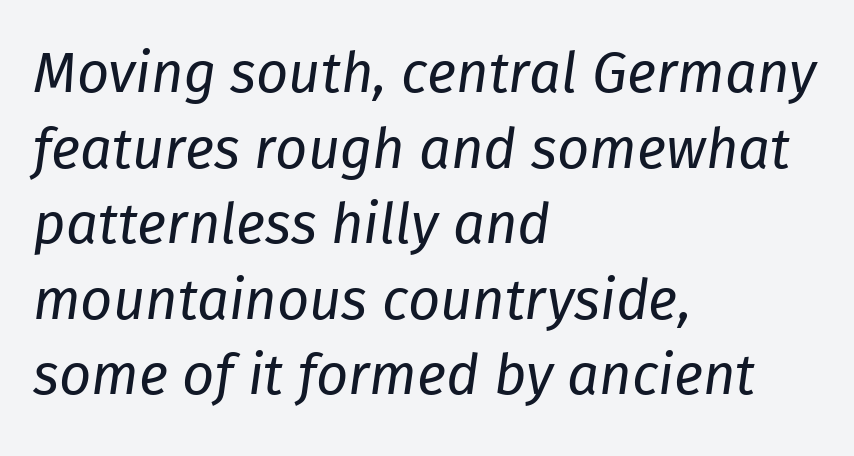
{"italic": "yes", "lean": "right", "slant_degrees": 8, "bold": "no", "weight": "regular", "width": "normal", "stroke_contrast": "low", "x_height": "medium", "monospaced": "no", "underline": "no", "align": "left", "line_spacing": "normal", "line_spacing_ratio": 1.35, "letter_spacing": "normal", "letter_spacing_em": 0.0, "glyph_px": 56}
